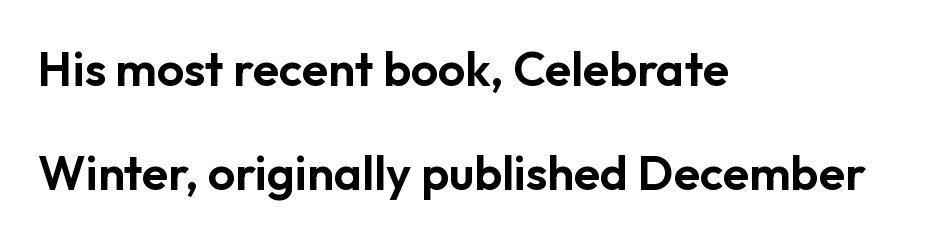
Q: Is the text italic (slanted)? A: No, it is upright.
Q: Is the typeface a serif or a sans-serif typeface? A: Sans-serif.
Q: Is the text underlined? A: No.
Q: How is the paragraph aligned? A: Left-aligned.
Q: Is the spacing between letters normal or unusually wide? A: Normal.
Q: Is the spacing between lines tight, normal or loose? A: Loose.
Q: Width (condensed, normal, or wide)? A: Normal.
Q: Stroke contrast? A: Low.
Q: x-height? A: Medium.
Q: Monospaced? A: No.
